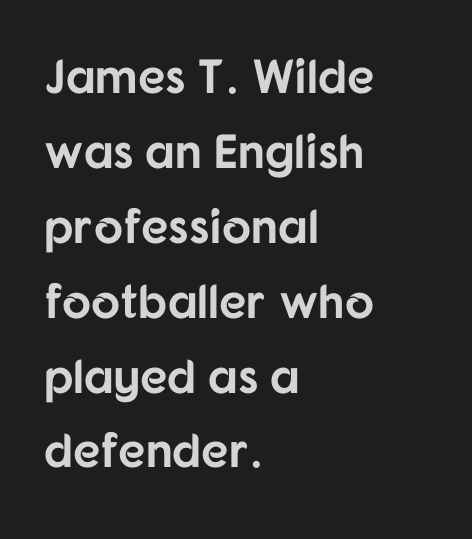
Q: Is the text bold? A: Yes.
Q: Is the text italic (slanted)? A: No, it is upright.
Q: Is the typeface a serif or a sans-serif typeface? A: Sans-serif.
Q: Is the text underlined? A: No.
Q: How is the paragraph aligned? A: Left-aligned.
Q: Is the spacing between letters normal or unusually wide? A: Normal.
Q: Is the spacing between lines tight, normal or loose? A: Normal.
Q: Width (condensed, normal, or wide)? A: Normal.
Q: Stroke contrast? A: Low.
Q: x-height? A: Medium.
Q: Monospaced? A: No.
